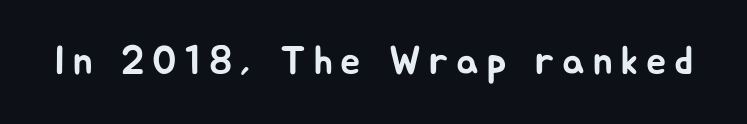
{"serif": "no", "italic": "no", "width": "normal", "stroke_contrast": "low", "x_height": "medium", "monospaced": "no", "underline": "no", "letter_spacing": "wide", "letter_spacing_em": 0.2, "glyph_px": 40}
